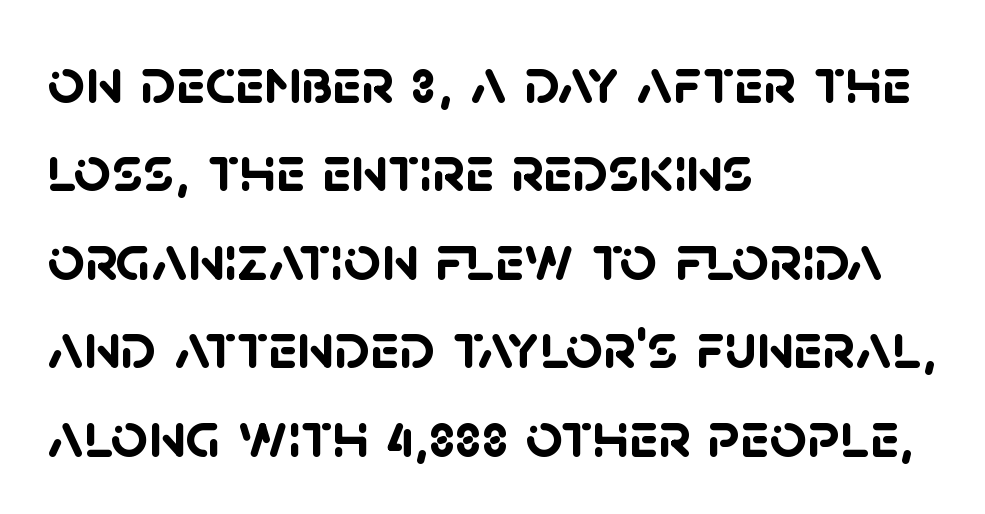
{"serif": "no", "bold": "yes", "weight": "semibold", "width": "normal", "stroke_contrast": "low", "x_height": "large", "monospaced": "no", "underline": "no", "align": "left", "line_spacing": "normal", "line_spacing_ratio": 1.36, "letter_spacing": "normal", "letter_spacing_em": 0.0, "glyph_px": 65}
